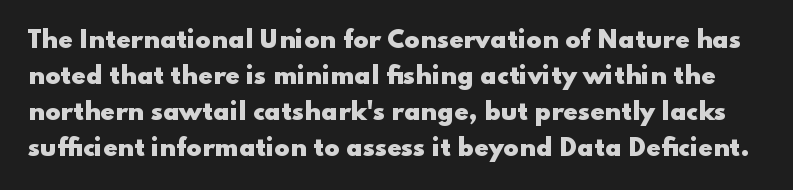
Q: Is the text bold? A: Yes.
Q: Is the text italic (slanted)? A: No, it is upright.
Q: Is the text underlined? A: No.
Q: Is the spacing between letters normal or unusually wide? A: Normal.
Q: Is the spacing between lines tight, normal or loose? A: Normal.
